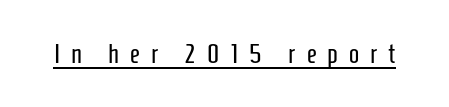
The words here are underlined. The cut favours lightness, reaching ordinary text weight at its darkest. Style check: upright. Each word looks stretched out because of the extra space between its letters.
